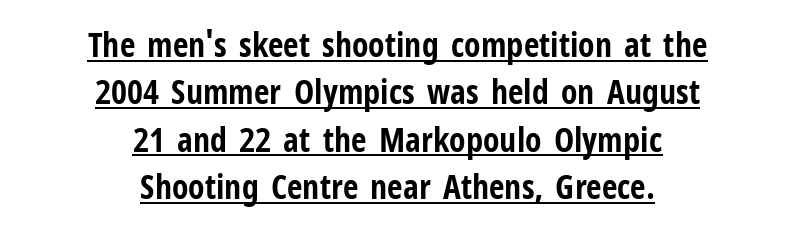
These lines were composed using upright roman letters. The rendering uses natural spacing where letterforms have individual widths. Regarding serifs, this sample does without them. What's the leading like? Ordinary, nothing unusual.
